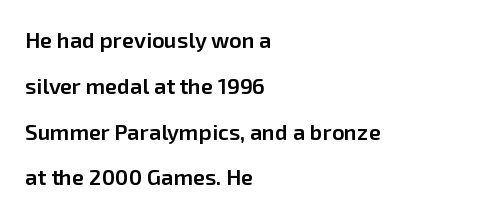
The typography opts for an upright posture over an oblique one. Caption: semibold face, moderately heavy strokes. A typesetter would call this leading open, well beyond the default. A classic flush-left, rag-right setting is used for this passage.
